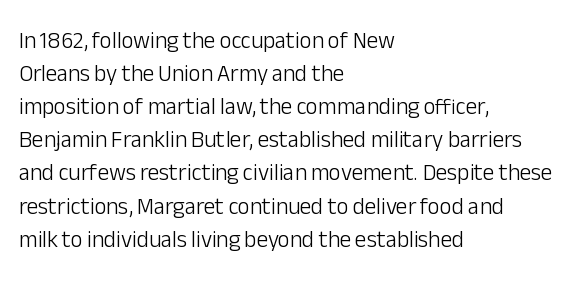
The image shows 23 px text type, upright; set left-aligned, normal line spacing (1.44x), normal letter spacing, not underlined.
